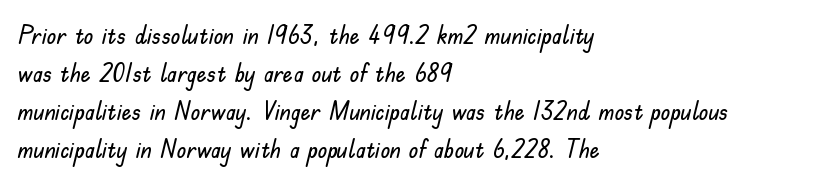
{"underline": "no", "align": "left", "line_spacing": "normal", "line_spacing_ratio": 1.52, "letter_spacing": "normal", "letter_spacing_em": 0.0, "glyph_px": 25}
